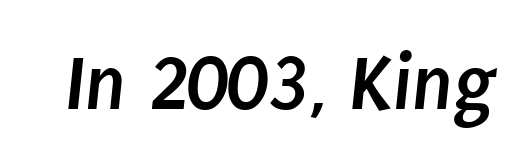
{"serif": "no", "bold": "yes", "weight": "semibold", "width": "condensed", "stroke_contrast": "low", "x_height": "large", "monospaced": "no", "underline": "no", "letter_spacing": "normal", "letter_spacing_em": 0.0, "glyph_px": 80}
